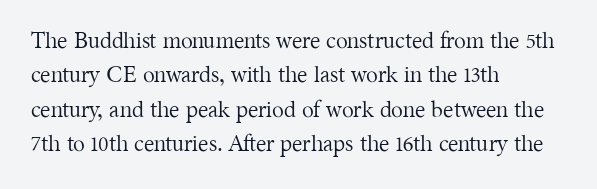
Q: Is the text bold? A: No.
Q: Is the text italic (slanted)? A: No, it is upright.
Q: Is the text underlined? A: No.
Q: How is the paragraph aligned? A: Left-aligned.
Q: Is the spacing between letters normal or unusually wide? A: Normal.
Q: Is the spacing between lines tight, normal or loose? A: Normal.
